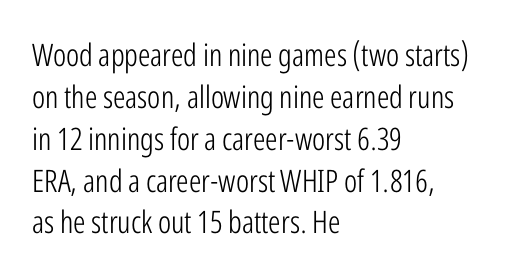
{"serif": "no", "italic": "no", "bold": "no", "weight": "light", "width": "condensed", "stroke_contrast": "low", "x_height": "medium", "monospaced": "no", "underline": "no", "align": "left", "line_spacing": "normal", "line_spacing_ratio": 1.35, "letter_spacing": "normal", "letter_spacing_em": 0.0, "glyph_px": 31}
